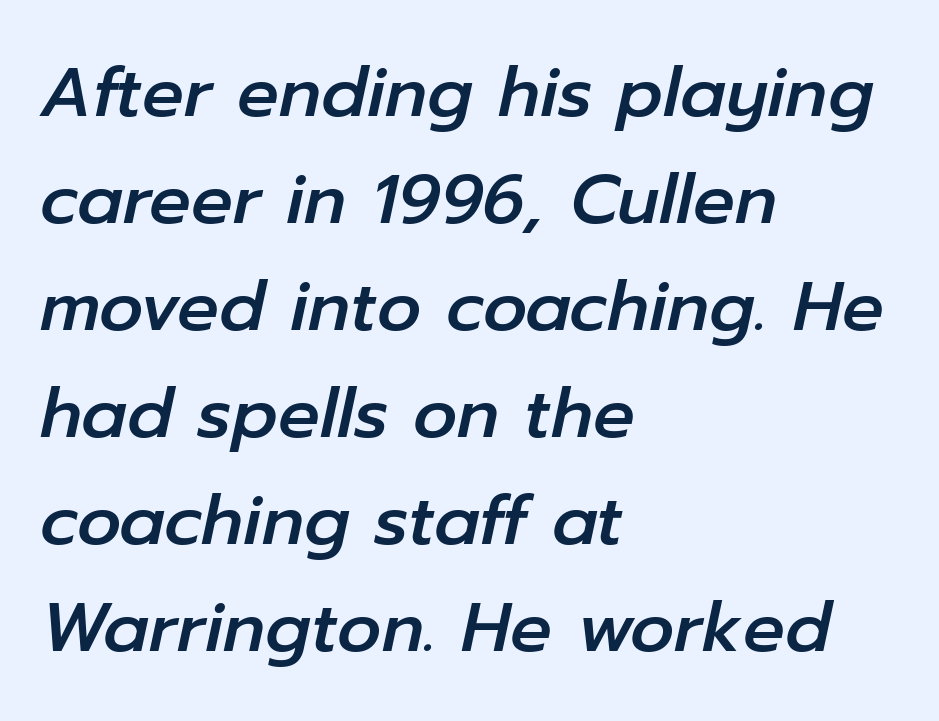
The image shows 69 px text type, italic (leaning right); set left-aligned, normal line spacing (1.55x), normal letter spacing, not underlined; low stroke contrast and a medium x-height.
